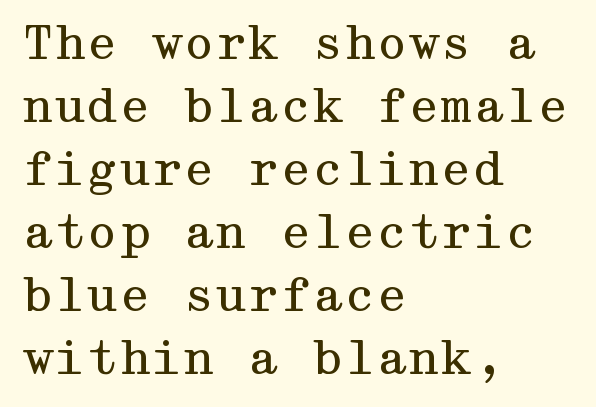
The image shows 46 px regular-weight, wide serif type, upright; set left-aligned, normal line spacing (1.37x), normal letter spacing, not underlined; medium stroke contrast and a medium x-height.
